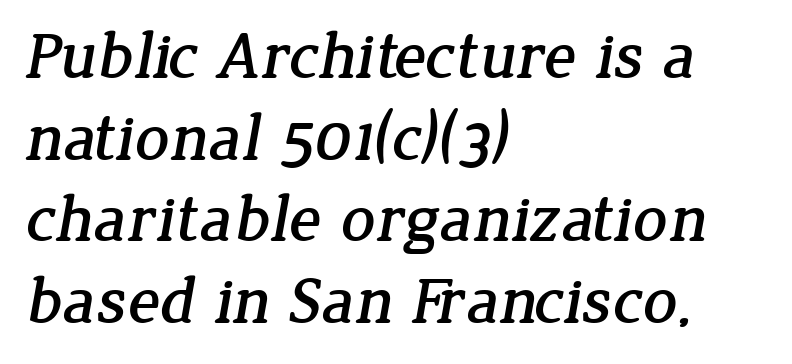
Proportional: the letters do not fall into vertical columns. Words float on clear page, feet unadorned. Short and long lines alike share a common starting point at left. Here the glyphs are tracked normally, forming tight word shapes.
